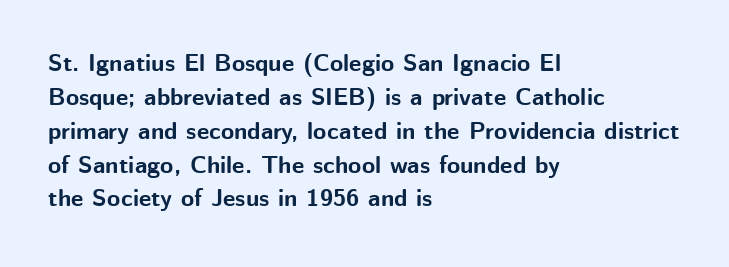
The image shows 24 px bold type, upright; set left-aligned, normal line spacing (1.41x), normal letter spacing, not underlined.
